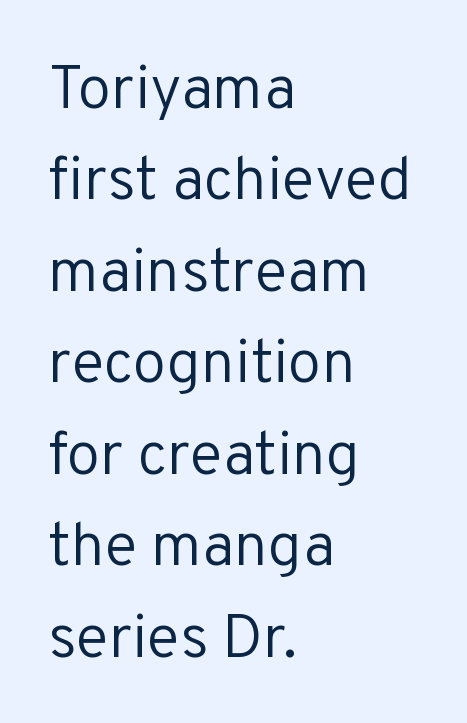
The image shows 61 px regular-weight sans-serif type, upright; set left-aligned, normal line spacing (1.5x), normal letter spacing, not underlined; low stroke contrast and a medium x-height.
